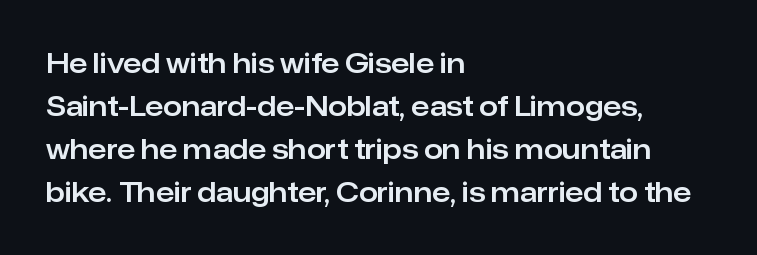
Notice how descenders clear the ascenders below comfortably — that's standard leading. Rendered with straight, roman letterforms. These lines keep a tight, regular rhythm from letter to letter. Only glyphs here, with clear space below each row. Line beginnings align vertically; line endings do not.
